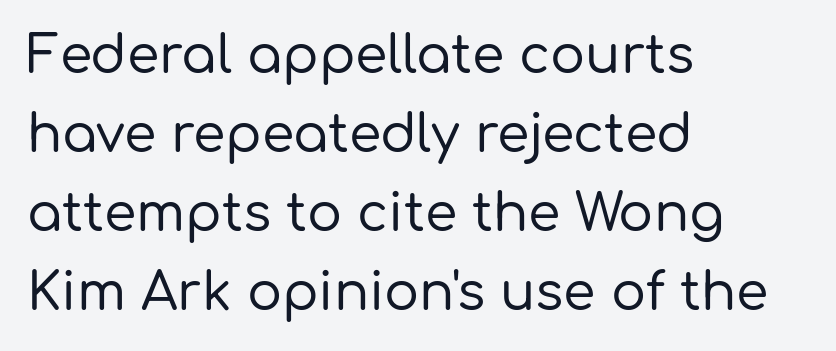
{"serif": "no", "italic": "no", "width": "normal", "stroke_contrast": "low", "x_height": "medium", "monospaced": "no", "underline": "no", "align": "left", "line_spacing": "normal", "line_spacing_ratio": 1.52, "letter_spacing": "normal", "letter_spacing_em": 0.0, "glyph_px": 52}
